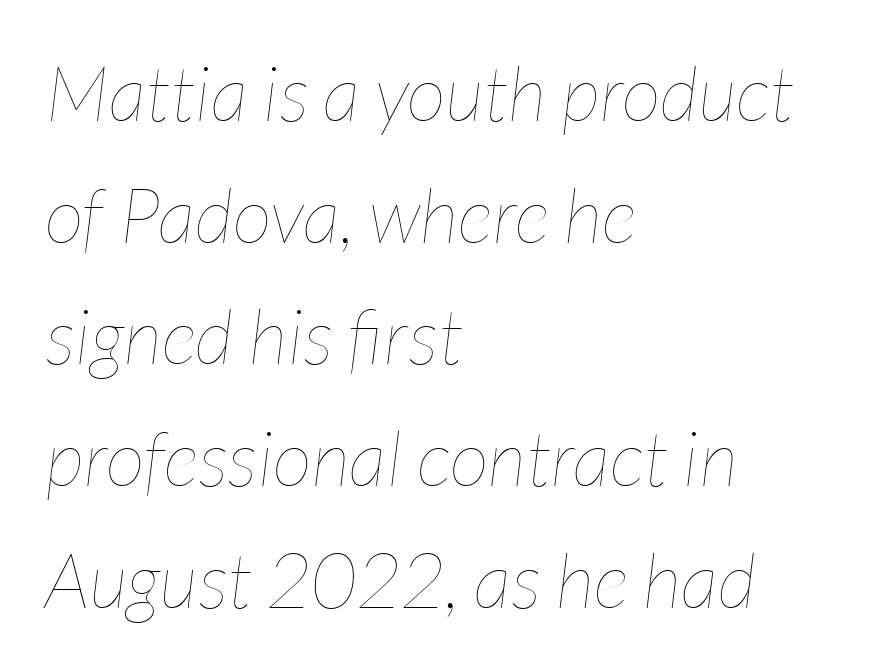
Q: Is the text bold? A: No.
Q: Is the text italic (slanted)? A: Yes, it leans right by about 7 degrees.
Q: Is the text underlined? A: No.
Q: How is the paragraph aligned? A: Left-aligned.
Q: Is the spacing between letters normal or unusually wide? A: Normal.
Q: Is the spacing between lines tight, normal or loose? A: Normal.
Q: Width (condensed, normal, or wide)? A: Condensed.
Q: Stroke contrast? A: Low.
Q: x-height? A: Medium.
Q: Monospaced? A: No.
